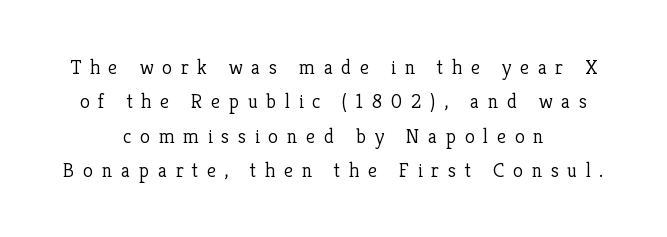
{"italic": "no", "bold": "no", "underline": "no", "align": "center", "line_spacing": "normal", "line_spacing_ratio": 1.64, "letter_spacing": "wide", "letter_spacing_em": 0.4, "glyph_px": 21}
